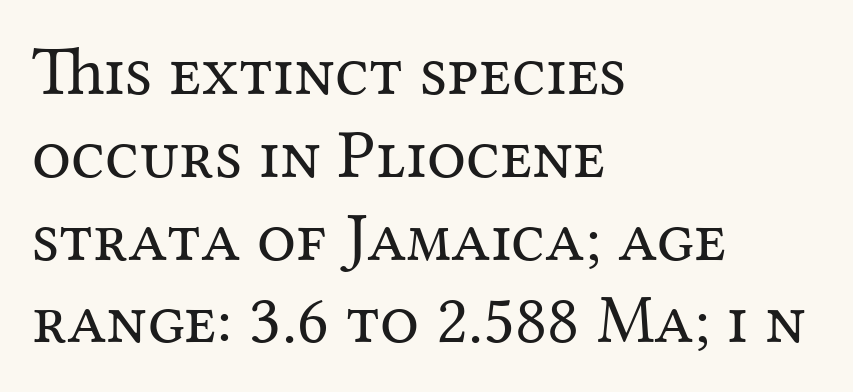
The passage shown is not underscored anywhere. All the whitespace from short lines collects on the right. What stands out about the letter spacing? Nothing — it is the standard amount. Vertical strokes here are truly vertical.
